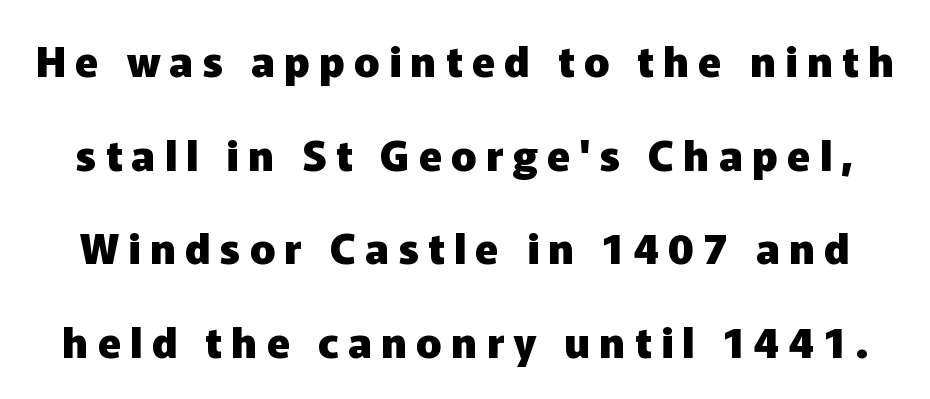
Short note: letters widely spaced. The lettering stays uniformly vertical, giving the passage a roman look. Is this a fixed-width face? No — the glyphs have proportional, varying widths. Stroke thickness is high; the sample reads as a true bold.
